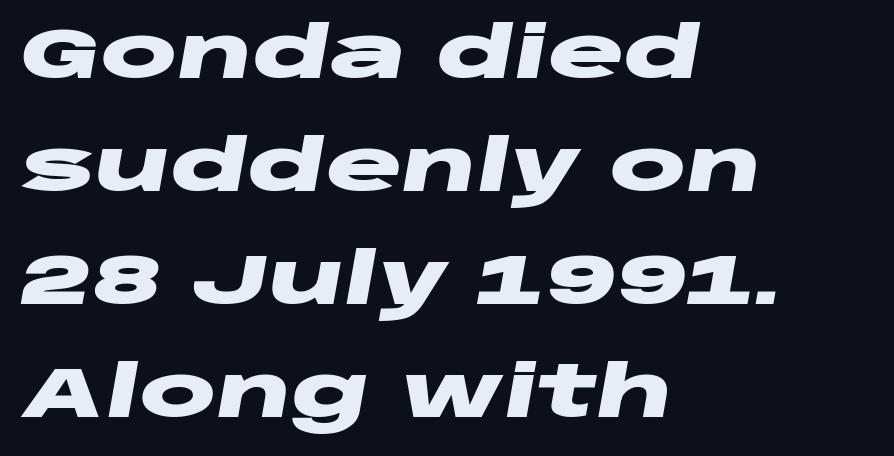
{"italic": "yes", "lean": "right", "slant_degrees": 10, "bold": "yes", "weight": "heavy", "width": "wide", "stroke_contrast": "low", "x_height": "large", "monospaced": "no", "underline": "no", "align": "left", "line_spacing": "normal", "line_spacing_ratio": 1.59, "letter_spacing": "normal", "letter_spacing_em": 0.0, "glyph_px": 71}
